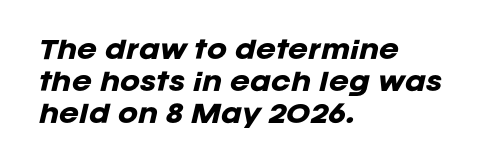
Each row of text sits above clean, open space. These lines sit exactly where default settings would place them. The whole block is typeset with a tilt. The face used here has the dense, thick strokes of a bold.
